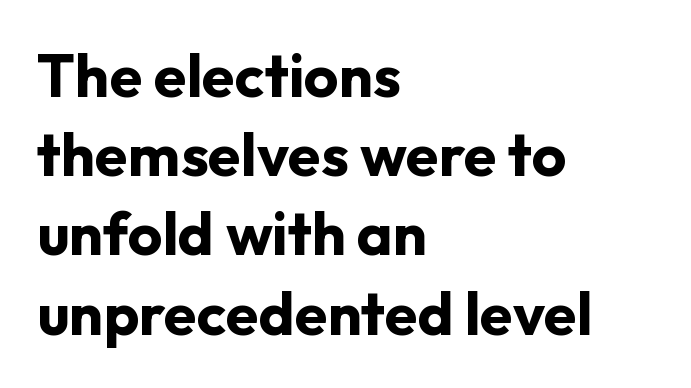
Q: Is the text bold? A: Yes.
Q: Is the text italic (slanted)? A: No, it is upright.
Q: Is the typeface a serif or a sans-serif typeface? A: Sans-serif.
Q: Is the text underlined? A: No.
Q: How is the paragraph aligned? A: Left-aligned.
Q: Is the spacing between letters normal or unusually wide? A: Normal.
Q: Is the spacing between lines tight, normal or loose? A: Normal.
Q: Width (condensed, normal, or wide)? A: Normal.
Q: Stroke contrast? A: Low.
Q: x-height? A: Medium.
Q: Monospaced? A: No.
